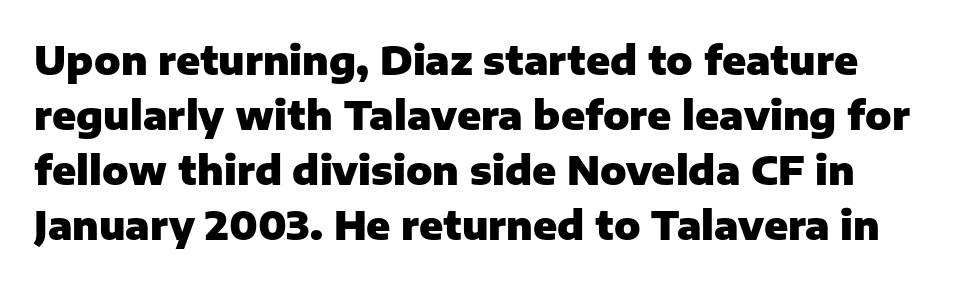
The image shows 39 px heavy sans-serif type, upright; set normal line spacing (1.41x), normal letter spacing, not underlined; low stroke contrast and a medium x-height.
